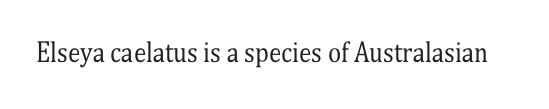
Q: Is the text bold? A: No.
Q: Is the text italic (slanted)? A: No, it is upright.
Q: Is the text underlined? A: No.
Q: Is the spacing between letters normal or unusually wide? A: Normal.
